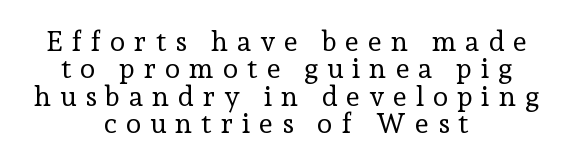
Q: Is the text bold? A: No.
Q: Is the text italic (slanted)? A: No, it is upright.
Q: Is the typeface a serif or a sans-serif typeface? A: Serif.
Q: Is the text underlined? A: No.
Q: How is the paragraph aligned? A: Centered.
Q: Is the spacing between letters normal or unusually wide? A: Unusually wide.
Q: Is the spacing between lines tight, normal or loose? A: Tight.
Q: Width (condensed, normal, or wide)? A: Normal.
Q: Stroke contrast? A: Low.
Q: x-height? A: Medium.
Q: Monospaced? A: No.
